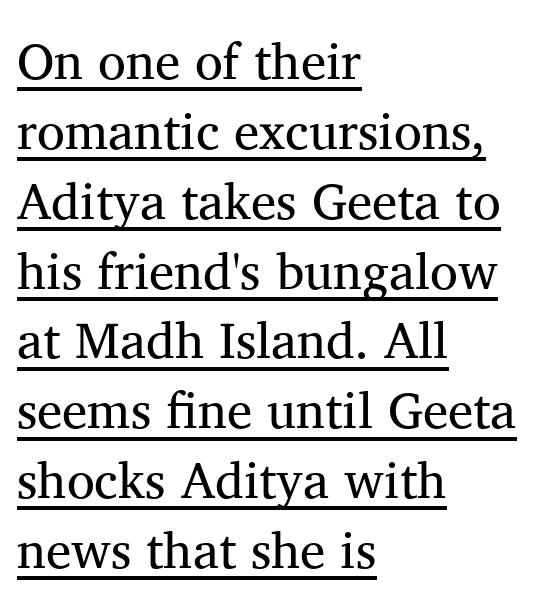
The image shows 51 px regular-weight serif type, upright; set left-aligned, normal line spacing (1.37x), normal letter spacing, underlined; medium stroke contrast and a medium x-height.
